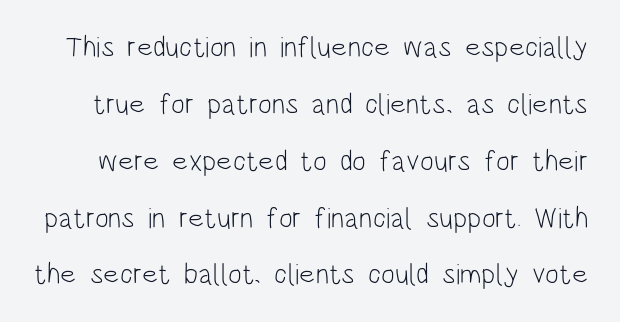
Q: Is the text bold? A: No.
Q: Is the text italic (slanted)? A: No, it is upright.
Q: Is the typeface a serif or a sans-serif typeface? A: Sans-serif.
Q: Is the text underlined? A: No.
Q: Is the spacing between letters normal or unusually wide? A: Normal.
Q: Is the spacing between lines tight, normal or loose? A: Loose.
Q: Width (condensed, normal, or wide)? A: Condensed.
Q: Stroke contrast? A: Low.
Q: x-height? A: Large.
Q: Monospaced? A: No.
